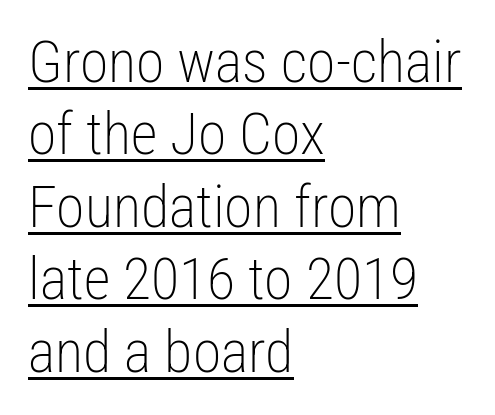
Q: Is the text bold? A: No.
Q: Is the text italic (slanted)? A: No, it is upright.
Q: Is the typeface a serif or a sans-serif typeface? A: Sans-serif.
Q: Is the text underlined? A: Yes.
Q: How is the paragraph aligned? A: Left-aligned.
Q: Is the spacing between letters normal or unusually wide? A: Normal.
Q: Is the spacing between lines tight, normal or loose? A: Normal.
Q: Width (condensed, normal, or wide)? A: Condensed.
Q: Stroke contrast? A: Low.
Q: x-height? A: Medium.
Q: Monospaced? A: No.
